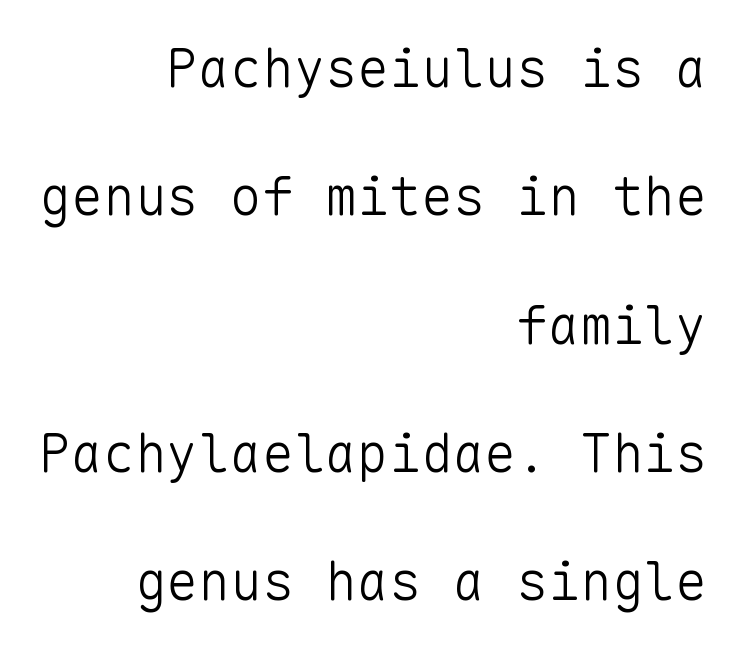
Q: Is the text bold? A: No.
Q: Is the text italic (slanted)? A: No, it is upright.
Q: Is the typeface a serif or a sans-serif typeface? A: Sans-serif.
Q: Is the text underlined? A: No.
Q: How is the paragraph aligned? A: Right-aligned.
Q: Is the spacing between letters normal or unusually wide? A: Normal.
Q: Is the spacing between lines tight, normal or loose? A: Loose.
Q: Width (condensed, normal, or wide)? A: Normal.
Q: Stroke contrast? A: Low.
Q: x-height? A: Medium.
Q: Monospaced? A: Yes.
